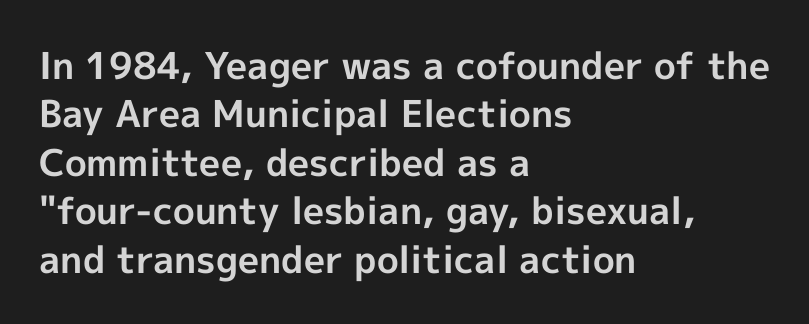
{"serif": "no", "italic": "no", "bold": "yes", "weight": "bold", "width": "normal", "x_height": "medium", "monospaced": "no", "underline": "no", "align": "left", "line_spacing": "normal", "line_spacing_ratio": 1.31, "letter_spacing": "normal", "letter_spacing_em": 0.0, "glyph_px": 37}
